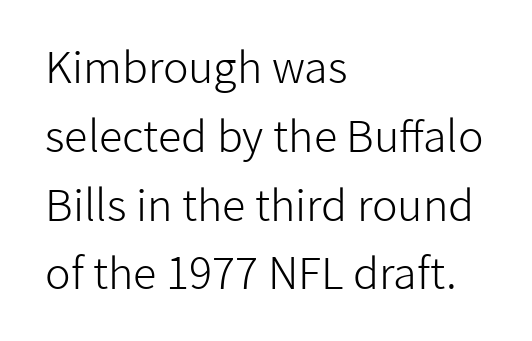
Q: Is the text bold? A: No.
Q: Is the text italic (slanted)? A: No, it is upright.
Q: Is the typeface a serif or a sans-serif typeface? A: Sans-serif.
Q: Is the text underlined? A: No.
Q: How is the paragraph aligned? A: Left-aligned.
Q: Is the spacing between letters normal or unusually wide? A: Normal.
Q: Is the spacing between lines tight, normal or loose? A: Normal.
Q: Width (condensed, normal, or wide)? A: Normal.
Q: Stroke contrast? A: Low.
Q: x-height? A: Medium.
Q: Monospaced? A: No.
